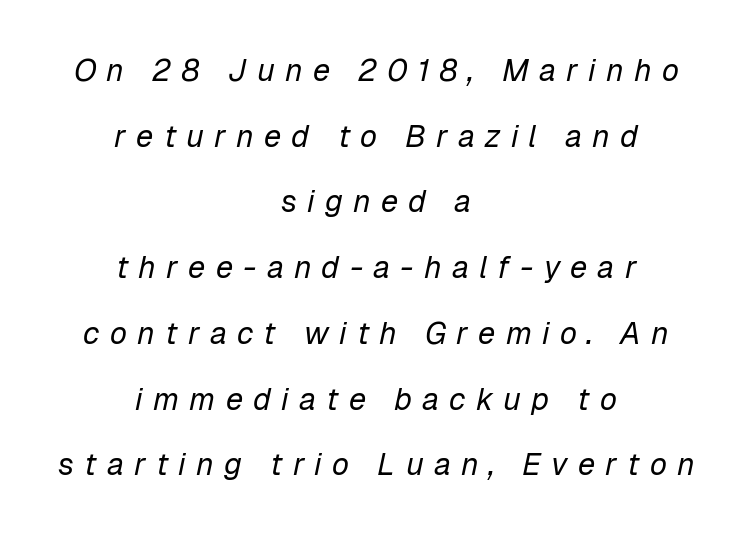
Q: Is the text bold? A: No.
Q: Is the text italic (slanted)? A: Yes, it leans right by about 12 degrees.
Q: Is the text underlined? A: No.
Q: How is the paragraph aligned? A: Centered.
Q: Is the spacing between letters normal or unusually wide? A: Unusually wide.
Q: Is the spacing between lines tight, normal or loose? A: Loose.
Q: Width (condensed, normal, or wide)? A: Normal.
Q: Stroke contrast? A: Low.
Q: x-height? A: Medium.
Q: Monospaced? A: No.
